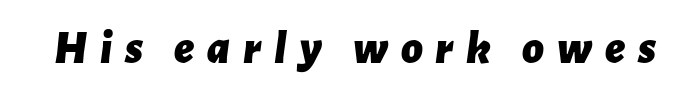
Italic? Definitely — the glyphs are oblique. Thick stems and heavy bowls — unmistakably bold. How are the letters spaced? Widely, with obvious added tracking. Here the designer chose a conventional face with non-uniform glyph widths. The passage shown is not underscored anywhere.
